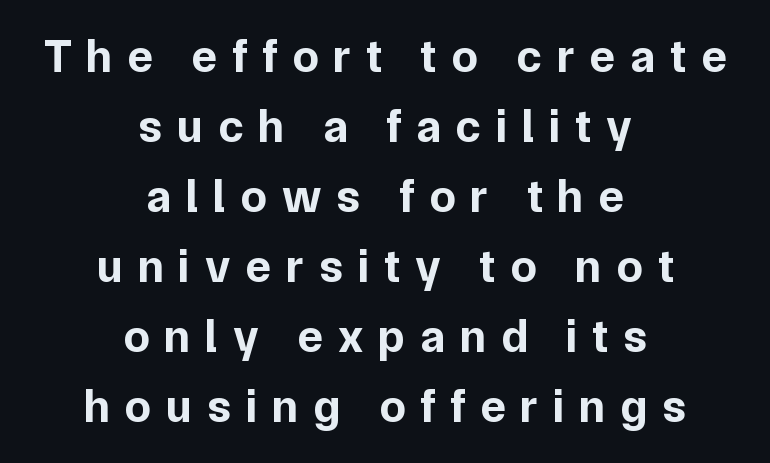
The image shows 47 px bold sans-serif type, upright; set centered, normal line spacing (1.49x), unusually wide letter spacing (+0.32 em), not underlined; low stroke contrast and a medium x-height.
